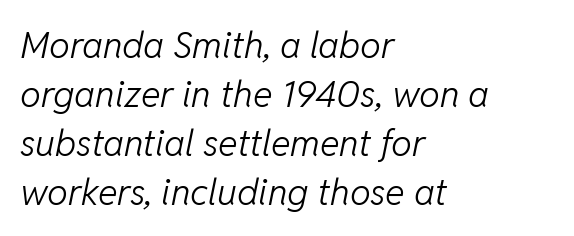
The image shows 37 px light type, italic (leaning right); set left-aligned, normal line spacing (1.32x), normal letter spacing, not underlined; low stroke contrast and a medium x-height.
